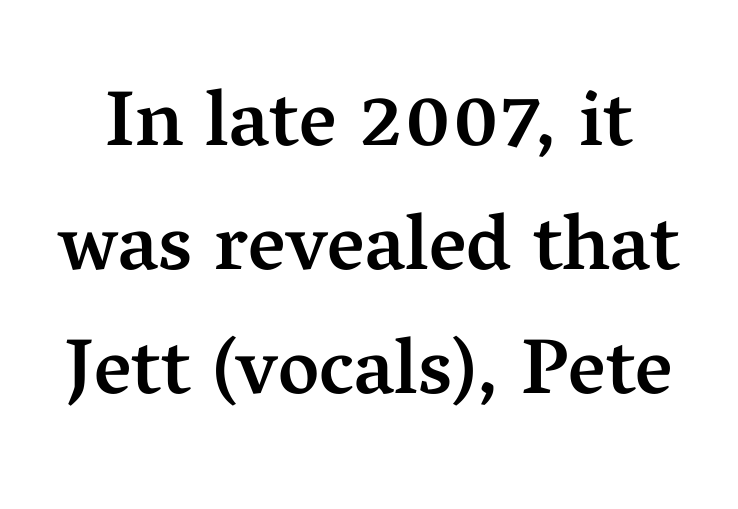
The image shows 79 px semibold serif type, upright; set normal line spacing (1.57x), normal letter spacing, not underlined; medium stroke contrast and a medium x-height.
